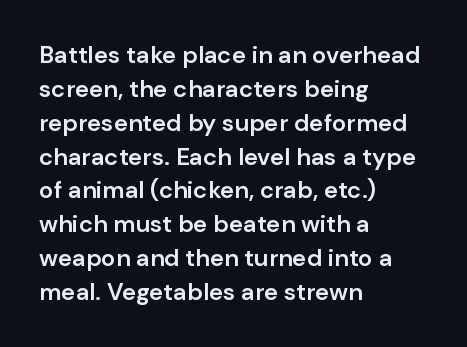
Q: Is the text bold? A: Semi-bold.
Q: Is the text italic (slanted)? A: No, it is upright.
Q: Is the text underlined? A: No.
Q: How is the paragraph aligned? A: Left-aligned.
Q: Is the spacing between letters normal or unusually wide? A: Normal.
Q: Is the spacing between lines tight, normal or loose? A: Normal.
